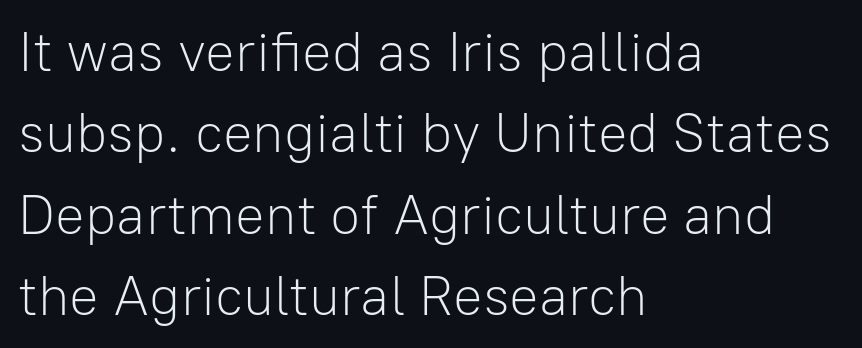
The image shows 55 px light sans-serif type, upright; set left-aligned, normal line spacing (1.48x), normal letter spacing, not underlined; low stroke contrast and a medium x-height.
